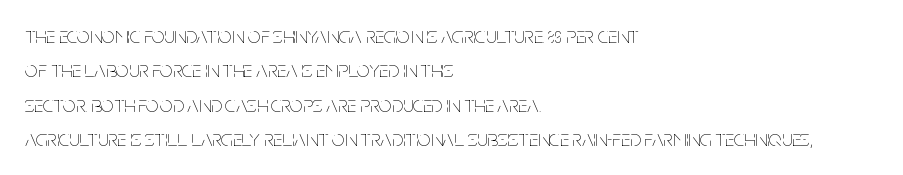
The image shows 23 px text type, upright; set left-aligned, normal line spacing (1.49x), normal letter spacing, not underlined.
